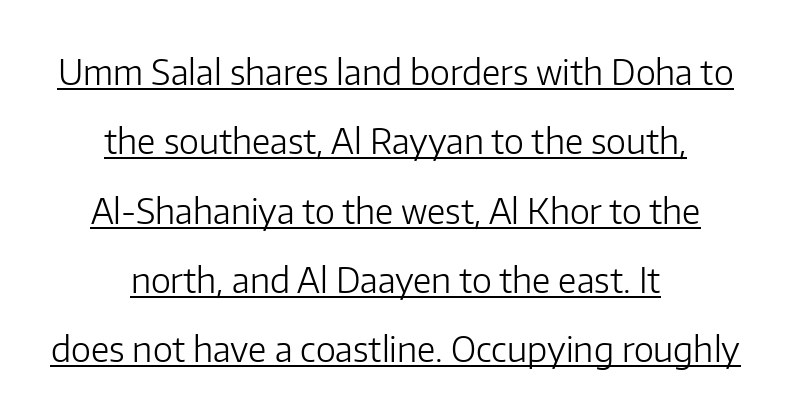
The image shows 34 px light sans-serif type, upright; set centered, loose line spacing (2.04x), normal letter spacing, underlined; low stroke contrast and a medium x-height.
